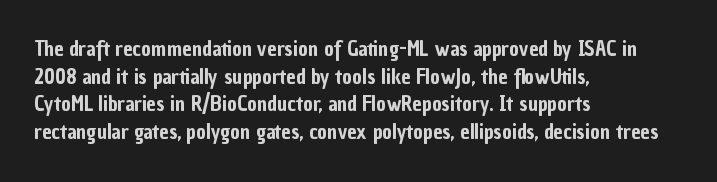
Q: Is the text italic (slanted)? A: No, it is upright.
Q: Is the text underlined? A: No.
Q: How is the paragraph aligned? A: Left-aligned.
Q: Is the spacing between letters normal or unusually wide? A: Normal.
Q: Is the spacing between lines tight, normal or loose? A: Normal.
